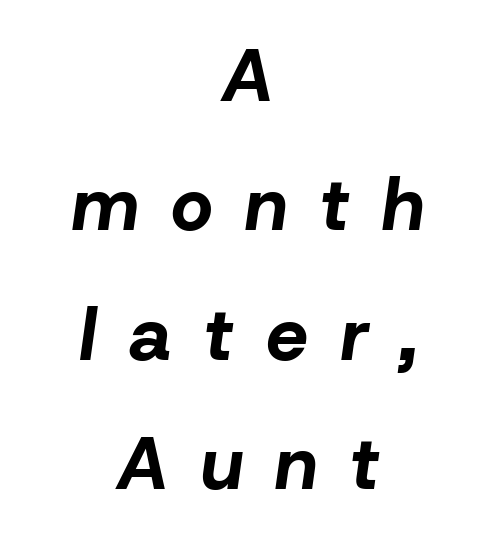
Q: Is the text bold? A: Yes.
Q: Is the text italic (slanted)? A: Yes, it leans right by about 8 degrees.
Q: Is the text underlined? A: No.
Q: How is the paragraph aligned? A: Centered.
Q: Is the spacing between letters normal or unusually wide? A: Unusually wide.
Q: Width (condensed, normal, or wide)? A: Normal.
Q: Stroke contrast? A: Low.
Q: x-height? A: Medium.
Q: Monospaced? A: No.
